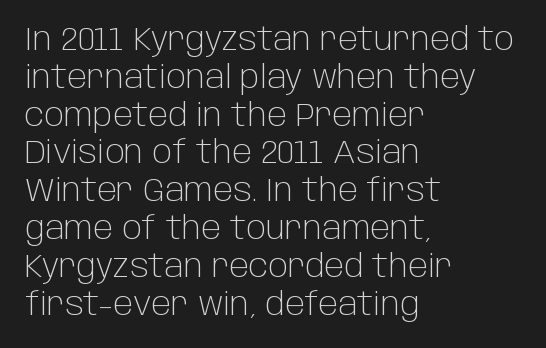
{"serif": "no", "italic": "no", "bold": "no", "weight": "light", "width": "normal", "stroke_contrast": "low", "x_height": "large", "monospaced": "no", "underline": "no", "align": "left", "line_spacing_ratio": 1.22, "letter_spacing": "normal", "letter_spacing_em": 0.0, "glyph_px": 31}
